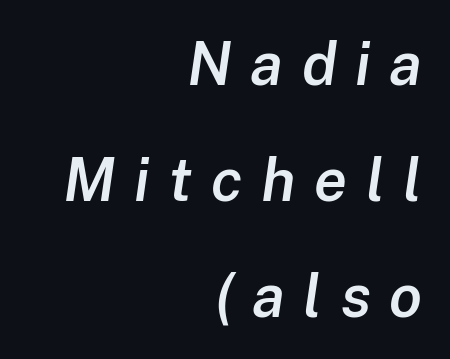
{"italic": "yes", "lean": "right", "slant_degrees": 8, "bold": "semi", "weight": "semibold", "width": "normal", "stroke_contrast": "low", "x_height": "medium", "monospaced": "no", "underline": "no", "align": "right", "line_spacing": "loose", "line_spacing_ratio": 1.93, "letter_spacing": "wide", "letter_spacing_em": 0.31, "glyph_px": 60}
